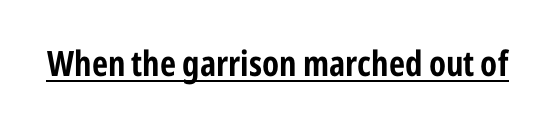
Q: Is the text bold? A: Yes.
Q: Is the text italic (slanted)? A: No, it is upright.
Q: Is the typeface a serif or a sans-serif typeface? A: Sans-serif.
Q: Is the text underlined? A: Yes.
Q: Is the spacing between letters normal or unusually wide? A: Normal.
Q: Width (condensed, normal, or wide)? A: Condensed.
Q: Stroke contrast? A: Low.
Q: x-height? A: Medium.
Q: Monospaced? A: No.
